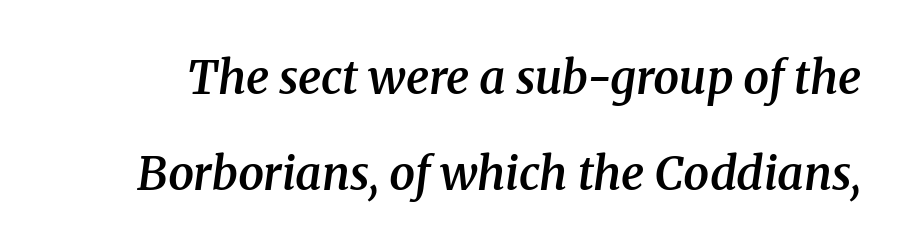
Q: Is the text bold? A: Semi-bold.
Q: Is the text italic (slanted)? A: Yes, it leans right by about 8 degrees.
Q: Is the typeface a serif or a sans-serif typeface? A: Serif.
Q: Is the text underlined? A: No.
Q: Is the spacing between letters normal or unusually wide? A: Normal.
Q: Is the spacing between lines tight, normal or loose? A: Loose.
Q: Width (condensed, normal, or wide)? A: Normal.
Q: Stroke contrast? A: Medium.
Q: x-height? A: Medium.
Q: Monospaced? A: No.
